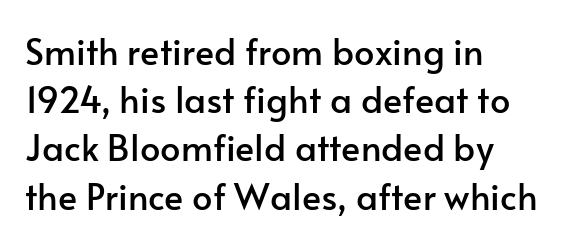
The image shows 36 px sans-serif type, upright; set left-aligned, normal line spacing (1.34x), normal letter spacing, not underlined; low stroke contrast and a small x-height.
